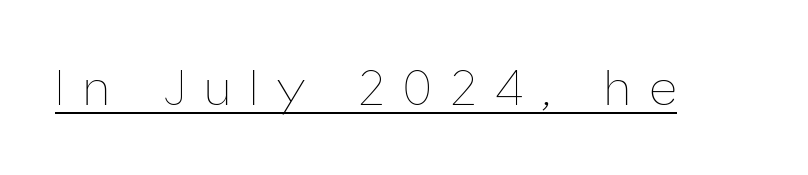
{"italic": "no", "bold": "no", "weight": "thin", "width": "condensed", "stroke_contrast": "low", "x_height": "medium", "monospaced": "no", "underline": "yes", "letter_spacing": "wide", "letter_spacing_em": 0.38, "glyph_px": 53}
